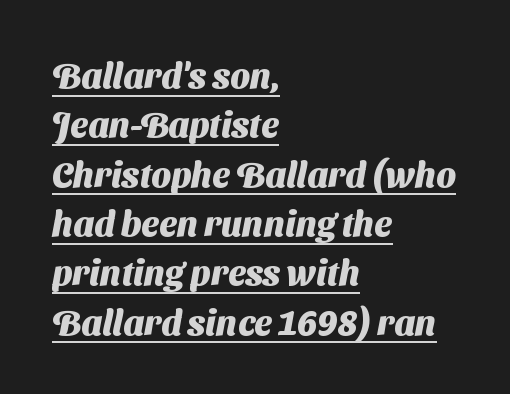
{"serif": "no", "bold": "yes", "weight": "heavy", "width": "normal", "stroke_contrast": "medium", "x_height": "medium", "monospaced": "no", "underline": "yes", "align": "left", "line_spacing": "normal", "line_spacing_ratio": 1.41, "letter_spacing": "normal", "letter_spacing_em": 0.0, "glyph_px": 35}
